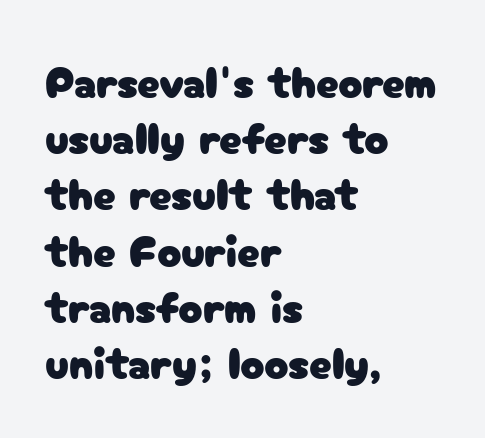
Regarding leading, the lines here are spaced in the standard way. The rendering uses natural spacing where letterforms have individual widths. Where is the straight margin? On the left. Look at the bottom of the vertical strokes: they stop flat, with no serifs. The passage shown has conventional tracking throughout.
